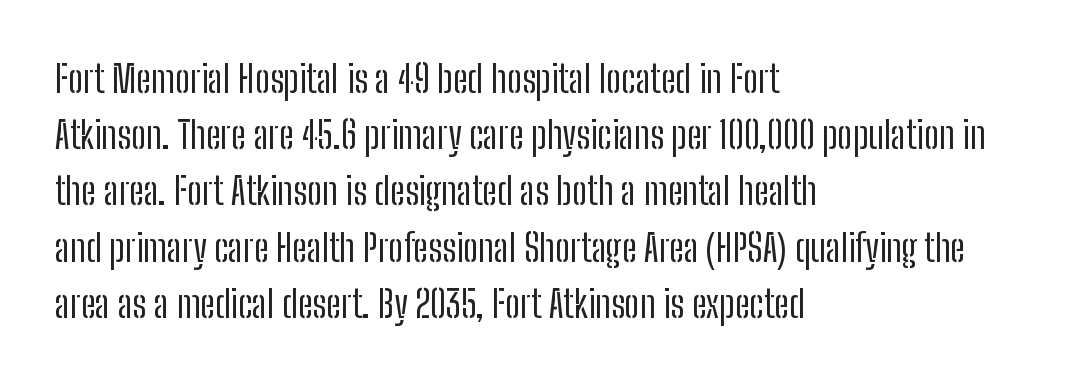
{"serif": "no", "italic": "no", "bold": "no", "weight": "regular", "width": "condensed", "stroke_contrast": "low", "x_height": "medium", "monospaced": "no", "underline": "no", "align": "left", "line_spacing": "normal", "line_spacing_ratio": 1.48, "letter_spacing": "normal", "letter_spacing_em": 0.0, "glyph_px": 38}
